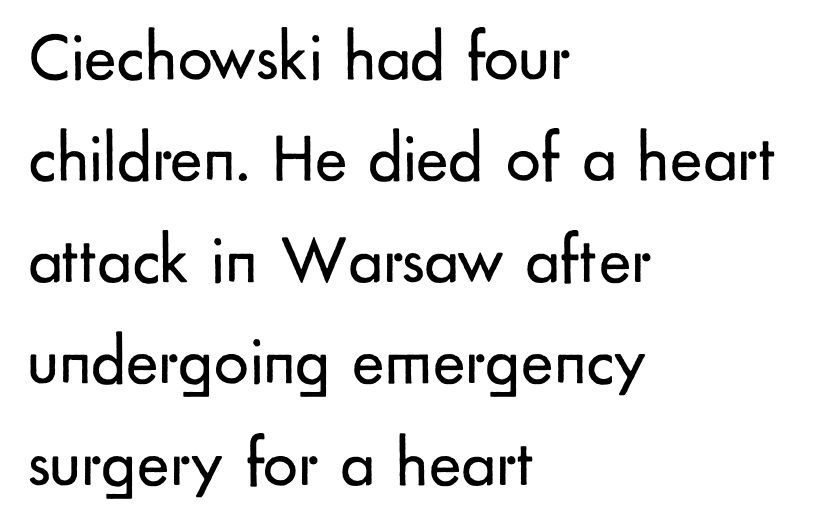
Q: Is the text bold? A: No.
Q: Is the text italic (slanted)? A: No, it is upright.
Q: Is the typeface a serif or a sans-serif typeface? A: Sans-serif.
Q: Is the text underlined? A: No.
Q: How is the paragraph aligned? A: Left-aligned.
Q: Is the spacing between letters normal or unusually wide? A: Normal.
Q: Is the spacing between lines tight, normal or loose? A: Normal.
Q: Width (condensed, normal, or wide)? A: Normal.
Q: Stroke contrast? A: Low.
Q: x-height? A: Small.
Q: Monospaced? A: No.
